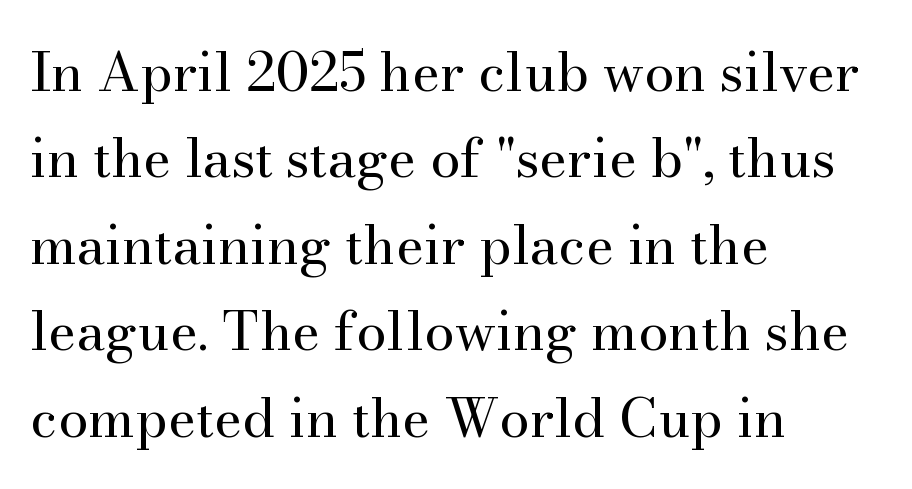
{"serif": "yes", "italic": "no", "bold": "no", "weight": "regular", "width": "normal", "stroke_contrast": "medium", "x_height": "small", "monospaced": "no", "underline": "no", "align": "left", "line_spacing": "normal", "line_spacing_ratio": 1.6, "letter_spacing": "normal", "letter_spacing_em": 0.0, "glyph_px": 54}
